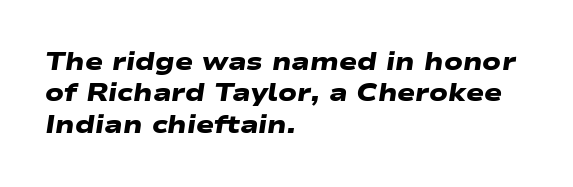
Q: Is the text bold? A: Yes.
Q: Is the text underlined? A: No.
Q: How is the paragraph aligned? A: Left-aligned.
Q: Is the spacing between letters normal or unusually wide? A: Normal.
Q: Is the spacing between lines tight, normal or loose? A: Normal.
